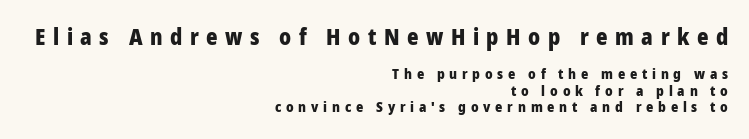
The typesetting leans heavy: a genuine bold. The font's upright variant was chosen for this text. Each word looks stretched out because of the extra space between its letters. The gap between lines stays unmarked.
